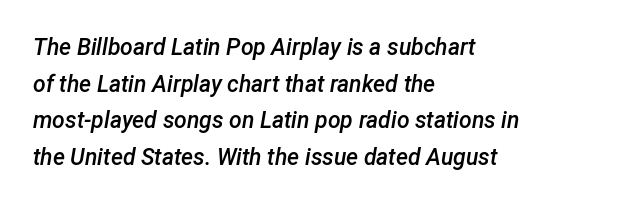
{"italic": "yes", "lean": "right", "slant_degrees": 12, "bold": "semi", "underline": "no", "align": "left", "line_spacing": "normal", "line_spacing_ratio": 1.59, "letter_spacing": "normal", "letter_spacing_em": 0.0, "glyph_px": 23}
